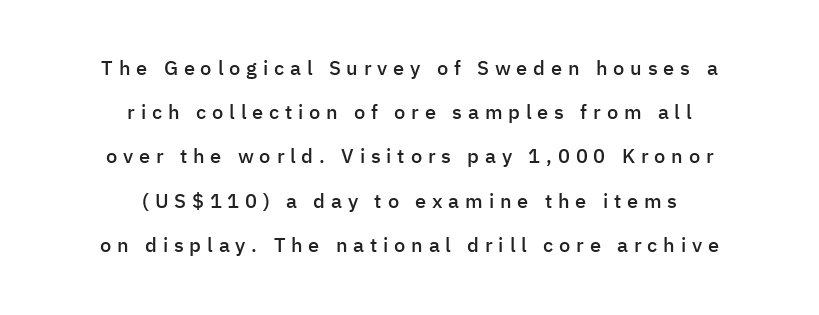
{"italic": "no", "bold": "semi", "underline": "no", "align": "center", "line_spacing": "loose", "line_spacing_ratio": 2.21, "letter_spacing": "wide", "letter_spacing_em": 0.29, "glyph_px": 20}
